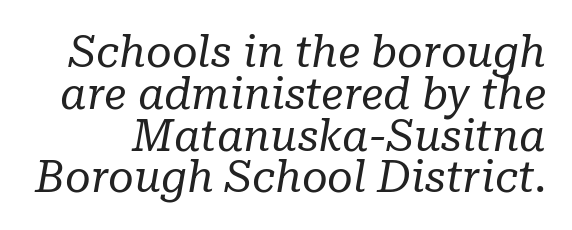
The image shows 44 px regular-weight serif type, italic (leaning right); set tight line spacing (0.95x), normal letter spacing, not underlined; low stroke contrast and a medium x-height.
